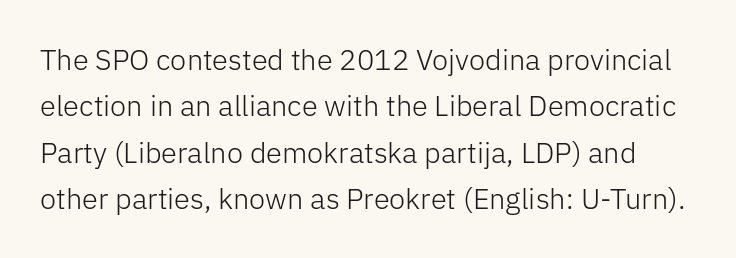
Q: Is the text bold? A: No.
Q: Is the text italic (slanted)? A: No, it is upright.
Q: Is the typeface a serif or a sans-serif typeface? A: Sans-serif.
Q: Is the text underlined? A: No.
Q: Is the spacing between letters normal or unusually wide? A: Normal.
Q: Is the spacing between lines tight, normal or loose? A: Normal.
Q: Width (condensed, normal, or wide)? A: Normal.
Q: Stroke contrast? A: Low.
Q: x-height? A: Medium.
Q: Monospaced? A: No.
